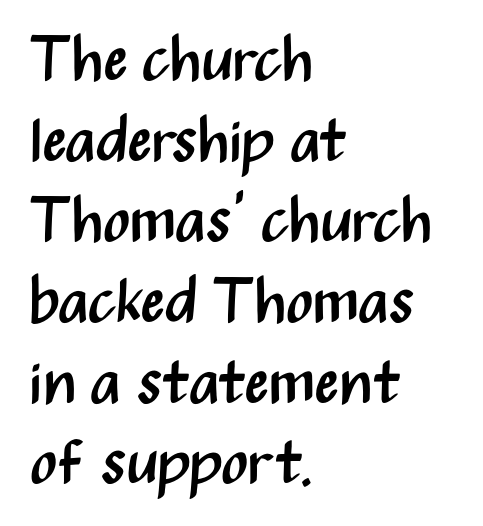
Q: Is the text bold? A: No.
Q: Is the text italic (slanted)? A: No, it is upright.
Q: Is the typeface a serif or a sans-serif typeface? A: Sans-serif.
Q: Is the text underlined? A: No.
Q: How is the paragraph aligned? A: Left-aligned.
Q: Is the spacing between letters normal or unusually wide? A: Normal.
Q: Is the spacing between lines tight, normal or loose? A: Normal.
Q: Width (condensed, normal, or wide)? A: Condensed.
Q: Stroke contrast? A: Medium.
Q: x-height? A: Medium.
Q: Monospaced? A: No.
